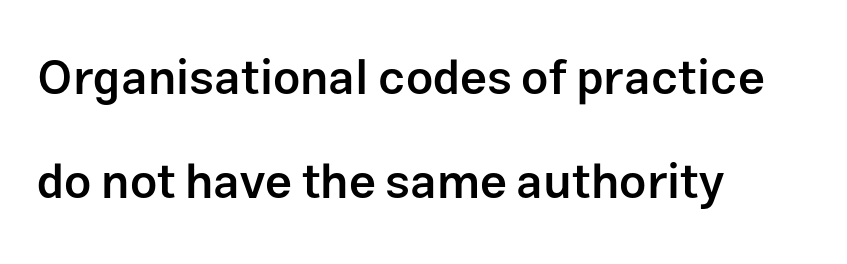
Q: Is the text bold? A: Semi-bold.
Q: Is the text italic (slanted)? A: No, it is upright.
Q: Is the typeface a serif or a sans-serif typeface? A: Sans-serif.
Q: Is the text underlined? A: No.
Q: How is the paragraph aligned? A: Left-aligned.
Q: Is the spacing between letters normal or unusually wide? A: Normal.
Q: Is the spacing between lines tight, normal or loose? A: Loose.
Q: Width (condensed, normal, or wide)? A: Normal.
Q: Stroke contrast? A: Low.
Q: x-height? A: Medium.
Q: Monospaced? A: No.
